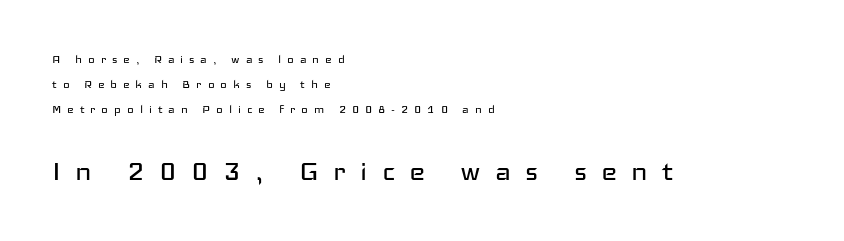
Weight: in the light-to-regular range. Students, note that the glyphs here are deliberately spaced far apart. Underline: absent. Layout note: lines flush left.
